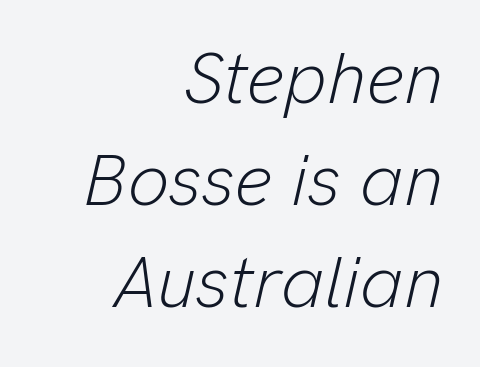
The image shows 73 px light type, italic (leaning right); set right-aligned, normal line spacing (1.4x), normal letter spacing, not underlined; low stroke contrast and a medium x-height.
